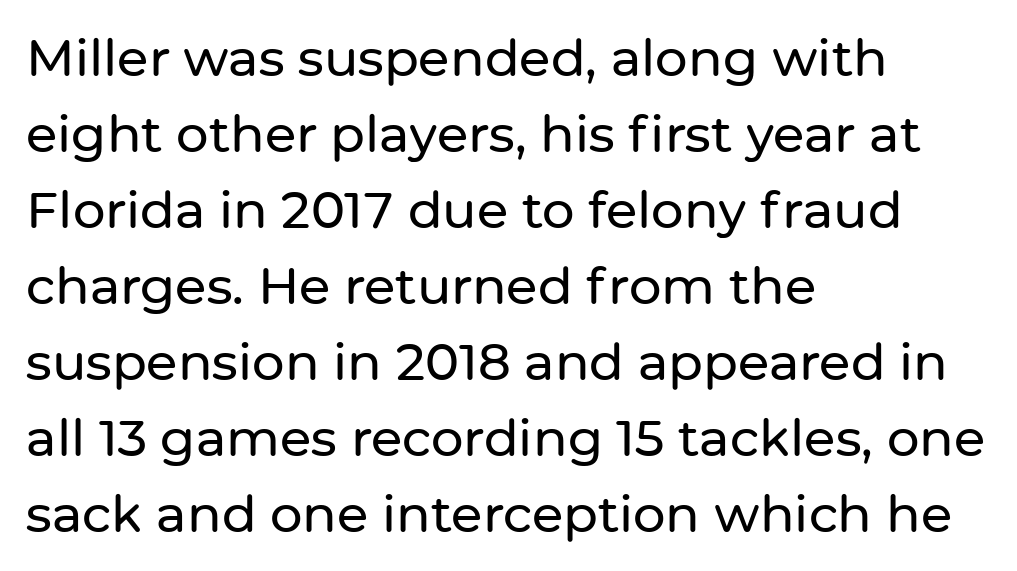
Q: Is the text italic (slanted)? A: No, it is upright.
Q: Is the typeface a serif or a sans-serif typeface? A: Sans-serif.
Q: Is the text underlined? A: No.
Q: How is the paragraph aligned? A: Left-aligned.
Q: Is the spacing between letters normal or unusually wide? A: Normal.
Q: Is the spacing between lines tight, normal or loose? A: Normal.
Q: Width (condensed, normal, or wide)? A: Normal.
Q: Stroke contrast? A: Low.
Q: x-height? A: Medium.
Q: Monospaced? A: No.
